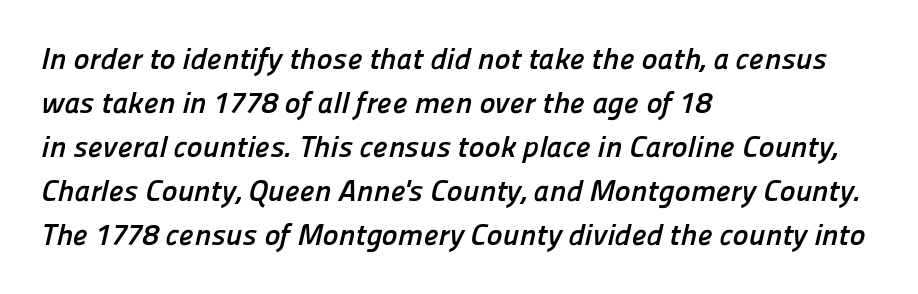
Q: Is the text bold? A: Yes.
Q: Is the typeface a serif or a sans-serif typeface? A: Sans-serif.
Q: Is the text underlined? A: No.
Q: How is the paragraph aligned? A: Left-aligned.
Q: Is the spacing between letters normal or unusually wide? A: Normal.
Q: Is the spacing between lines tight, normal or loose? A: Normal.
Q: Width (condensed, normal, or wide)? A: Normal.
Q: Stroke contrast? A: Low.
Q: x-height? A: Medium.
Q: Monospaced? A: No.
